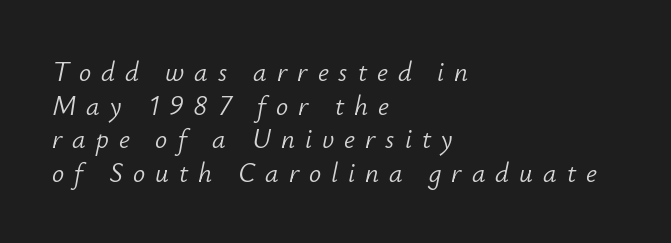
Q: Is the text bold? A: No.
Q: Is the text italic (slanted)? A: Yes, it leans right by about 12 degrees.
Q: Is the text underlined? A: No.
Q: How is the paragraph aligned? A: Left-aligned.
Q: Is the spacing between letters normal or unusually wide? A: Unusually wide.
Q: Is the spacing between lines tight, normal or loose? A: Normal.
